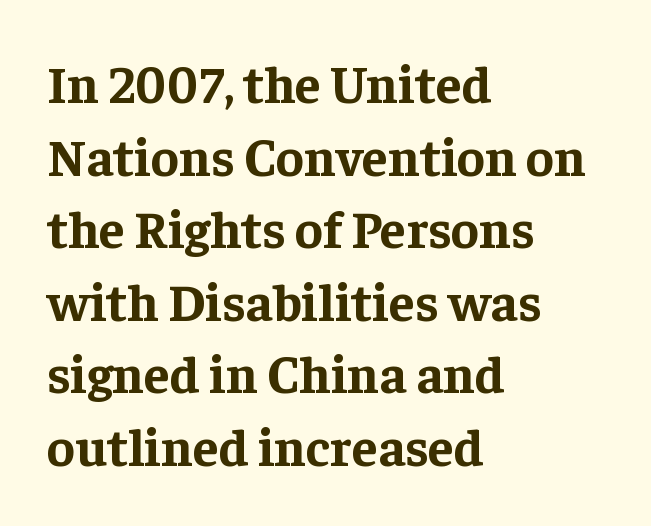
Q: Is the text bold? A: Yes.
Q: Is the text italic (slanted)? A: No, it is upright.
Q: Is the typeface a serif or a sans-serif typeface? A: Serif.
Q: Is the text underlined? A: No.
Q: How is the paragraph aligned? A: Left-aligned.
Q: Is the spacing between letters normal or unusually wide? A: Normal.
Q: Is the spacing between lines tight, normal or loose? A: Normal.
Q: Width (condensed, normal, or wide)? A: Normal.
Q: Stroke contrast? A: Low.
Q: x-height? A: Medium.
Q: Monospaced? A: No.
